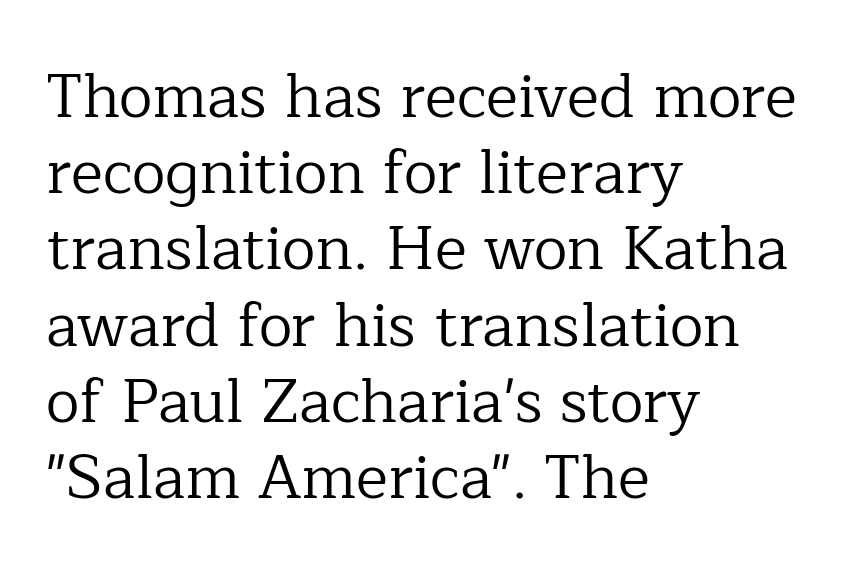
Q: Is the text bold? A: No.
Q: Is the text italic (slanted)? A: No, it is upright.
Q: Is the typeface a serif or a sans-serif typeface? A: Serif.
Q: Is the text underlined? A: No.
Q: How is the paragraph aligned? A: Left-aligned.
Q: Is the spacing between letters normal or unusually wide? A: Normal.
Q: Is the spacing between lines tight, normal or loose? A: Normal.
Q: Width (condensed, normal, or wide)? A: Normal.
Q: Stroke contrast? A: Low.
Q: x-height? A: Medium.
Q: Monospaced? A: No.
